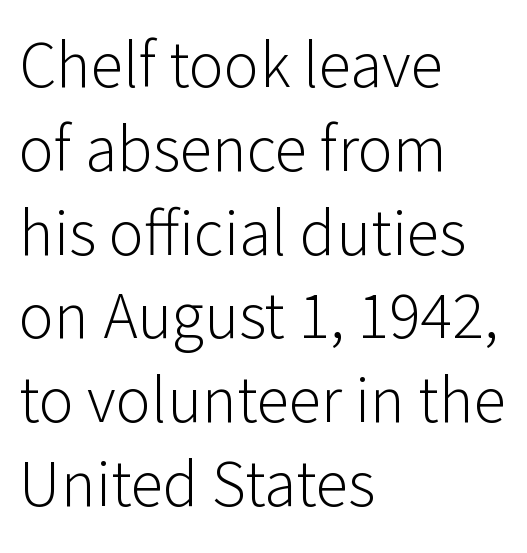
{"serif": "no", "italic": "no", "bold": "no", "weight": "light", "width": "normal", "stroke_contrast": "low", "x_height": "medium", "monospaced": "no", "underline": "no", "align": "left", "line_spacing": "normal", "line_spacing_ratio": 1.27, "letter_spacing": "normal", "letter_spacing_em": 0.0, "glyph_px": 66}
